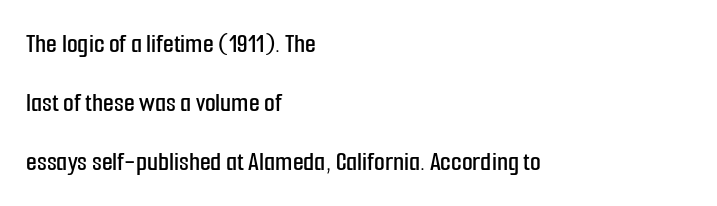
This is the regular roman posture of the typeface. Letterform terminals end flat and unadorned throughout the passage. The gap between lines stays unmarked. Reading down the column, the eye jumps a long way to each next line. Horizontally, the lines are justified to the leading edge only. Look at the tracking — it's just the regular setting, nothing added.
